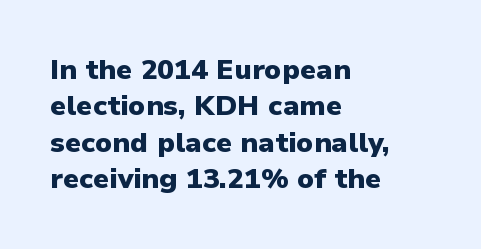
No italicization has been applied; the sample stays upright. Looks like regular typesetting: each glyph gets only the width it needs. Heavy-handed strokes throughout: this text is bold. The rag falls on the right side of this text block.
